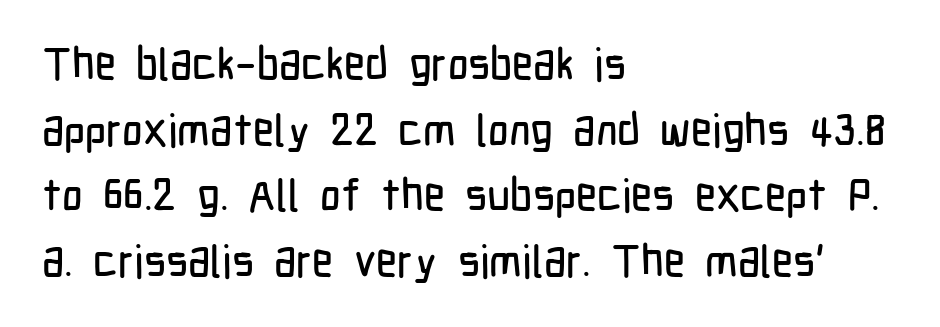
A typesetter would call this zero additional tracking. Nope, not italic — everything's standing straight. Unlike a traditional serif, this face leaves its strokes unadorned. Line spacing here is normal. Left-aligned paragraph, ragged on the right. A typesetter would call this proportional, since set widths differ per character.
